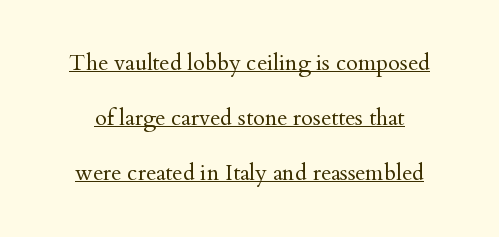
The letters sit at their default tracking, neither squeezed nor spread. The axis of the letterforms is exactly vertical. The lines are spread far apart with generous leading. Unbolded letterforms with no extra heft. The rendering uses the underline text-decoration.
